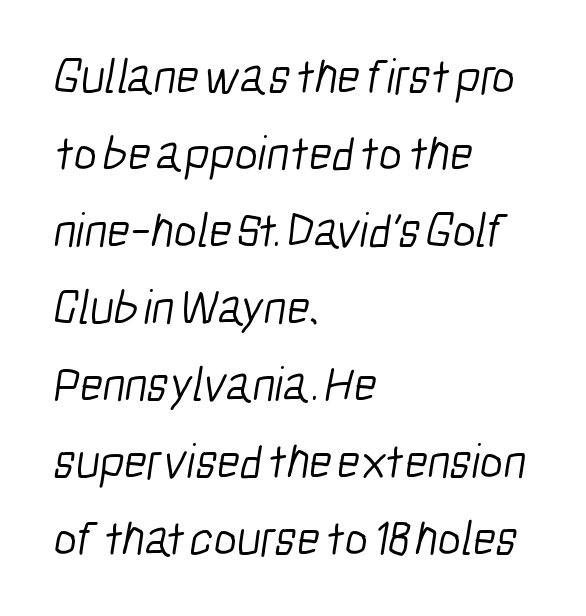
The image shows 49 px light, condensed sans-serif type; set left-aligned, normal line spacing (1.57x), normal letter spacing, not underlined; low stroke contrast and a medium x-height.
